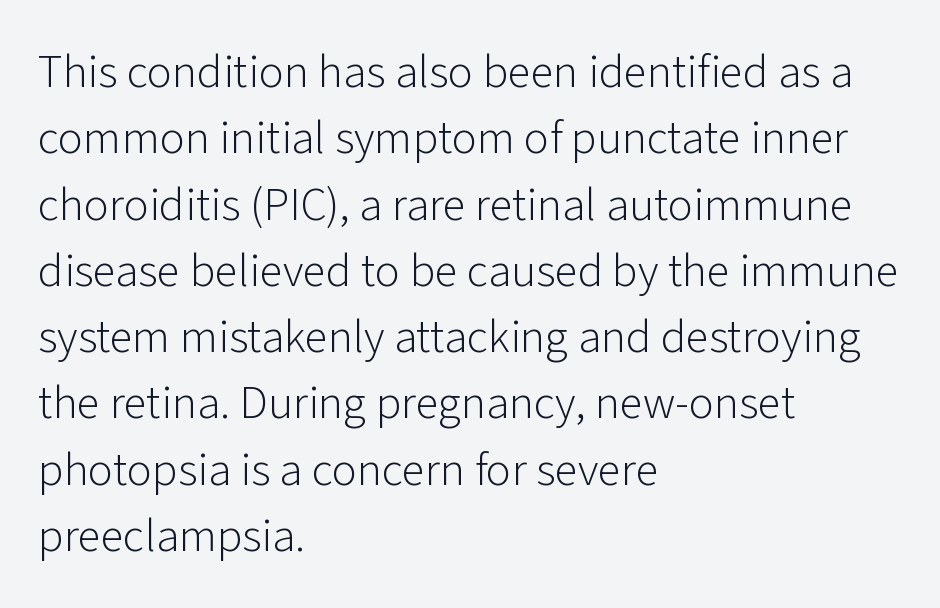
All the whitespace from short lines collects on the right. Each letter keeps its own natural width here, so spacing adapts to shape. This is the regular roman posture of the typeface. The rendering keeps characters at their native spacing. How would I describe the line gaps? Plain and ordinary. Weight: in the light-to-regular range.
